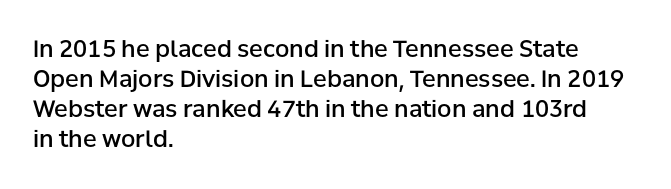
Q: Is the text bold? A: Semi-bold.
Q: Is the text italic (slanted)? A: No, it is upright.
Q: Is the text underlined? A: No.
Q: How is the paragraph aligned? A: Left-aligned.
Q: Is the spacing between letters normal or unusually wide? A: Normal.
Q: Is the spacing between lines tight, normal or loose? A: Normal.
